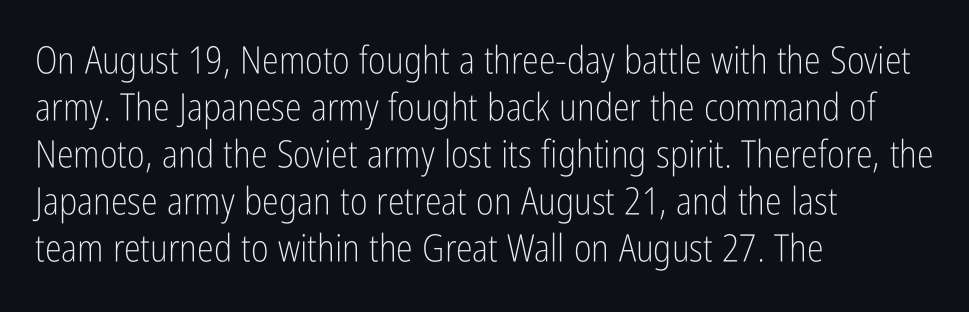
{"serif": "no", "italic": "no", "bold": "no", "weight": "light", "width": "condensed", "stroke_contrast": "low", "x_height": "medium", "monospaced": "no", "underline": "no", "align": "left", "line_spacing_ratio": 1.24, "letter_spacing": "normal", "letter_spacing_em": 0.0, "glyph_px": 38}
